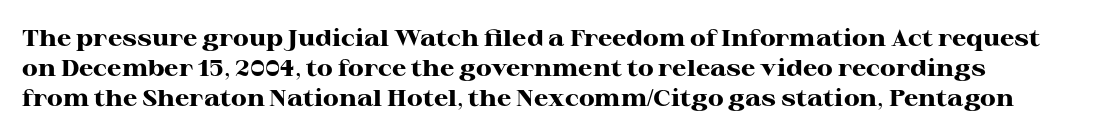
The image shows 23 px bold type, upright; set normal line spacing (1.31x), normal letter spacing, not underlined.
